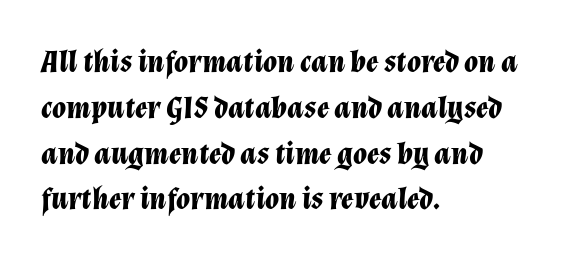
The rendering uses a moderate line-height, typical for paragraphs. Every row of glyphs begins at an identical x-position on the left. Characters follow at the spacing the type designer built in. Here the designer chose a conventional face with non-uniform glyph widths. Does the lettering tilt? It does — this is italic.
